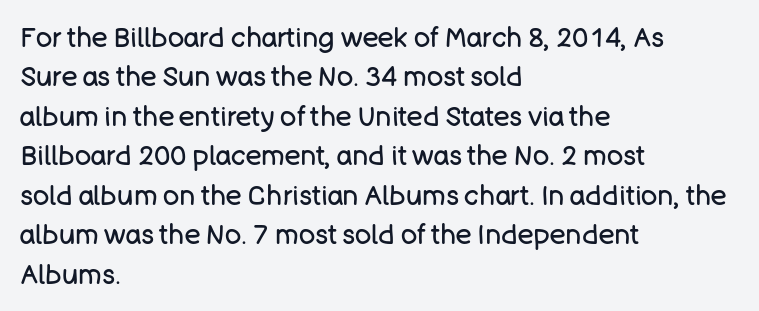
{"italic": "no", "bold": "no", "underline": "no", "align": "left", "line_spacing": "normal", "line_spacing_ratio": 1.46, "letter_spacing": "normal", "letter_spacing_em": 0.0, "glyph_px": 27}
